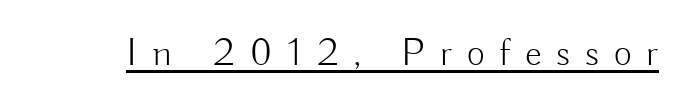
Notice how a bar underscores the lettering throughout. Is the type heavy? It reads as light-to-regular instead. In terms of letterspacing, this is a distinctly airy, spread setting. Ordinary non-slanted type is in use. Here the designer chose a conventional face with non-uniform glyph widths. The rendering shows plain stroke endings on the letterforms — a sans-serif design.
